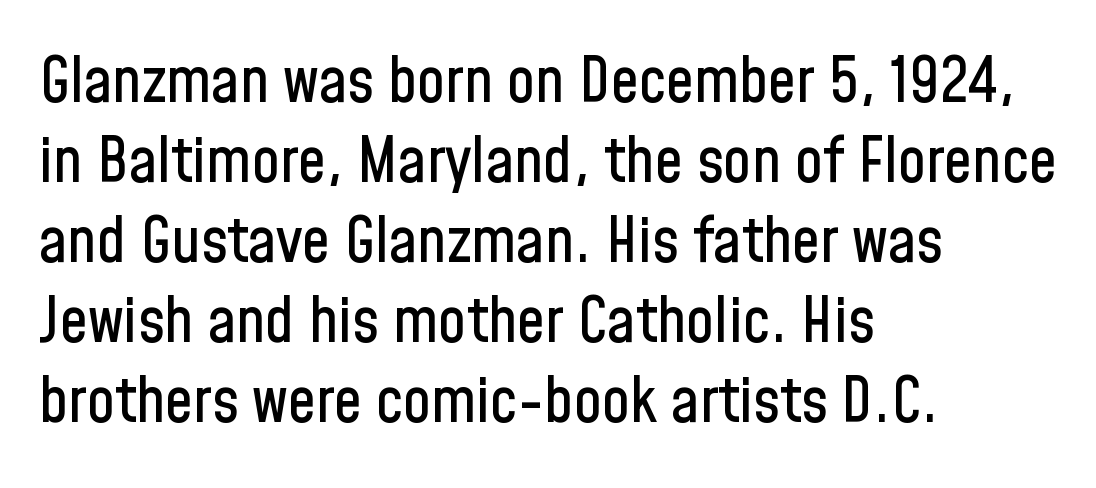
The image shows 63 px condensed sans-serif type, upright; set left-aligned, normal line spacing (1.27x), normal letter spacing, not underlined; low stroke contrast and a medium x-height.
